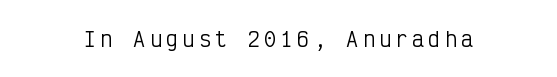
{"italic": "no", "bold": "no", "underline": "no", "letter_spacing": "wide", "letter_spacing_em": 0.22, "glyph_px": 20}
